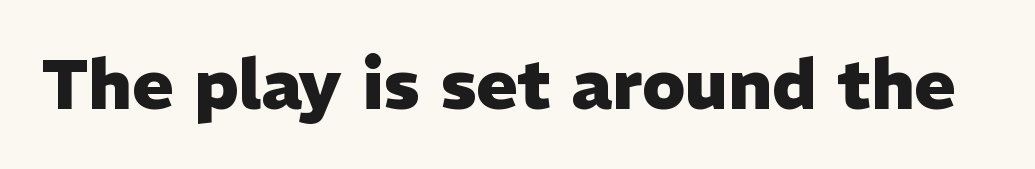
{"serif": "no", "italic": "no", "bold": "yes", "weight": "heavy", "width": "normal", "stroke_contrast": "low", "x_height": "medium", "monospaced": "no", "underline": "no", "letter_spacing": "normal", "letter_spacing_em": 0.0, "glyph_px": 69}
